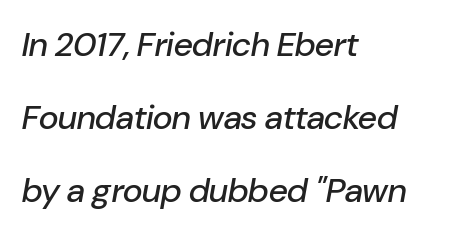
A bare baseline throughout the passage. What's the leading like? Stretched, with rows far apart. Left-aligned paragraph, ragged on the right. The rendering uses natural spacing where letterforms have individual widths.
